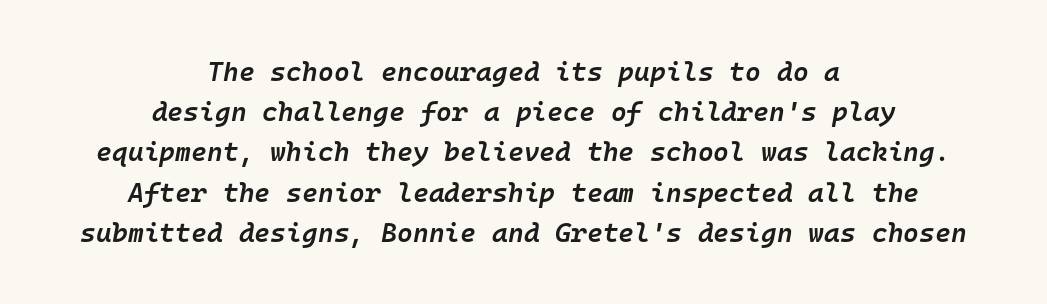
In terms of letterspacing, this is plain default setting. Every character sits at an angle, as italics do. Firm but not heavy-handed strokes: this text is semibold. Honestly, there is no underline to notice here at all. The space between consecutive lines is moderate. Casual observation: everything's sitting right in the middle.
